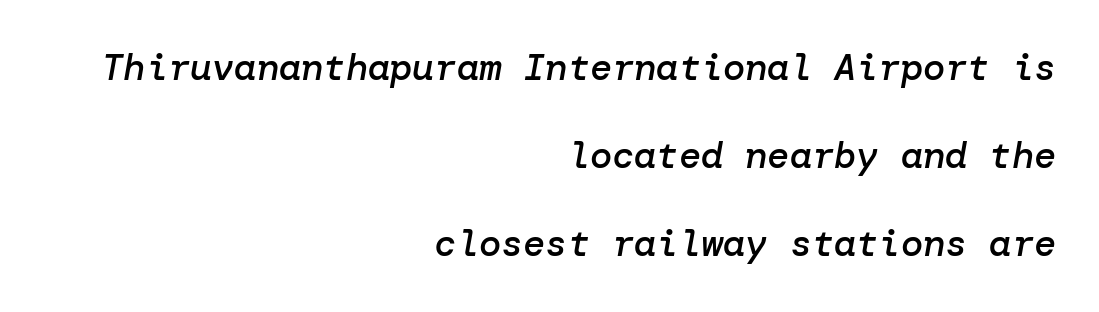
{"italic": "yes", "lean": "right", "slant_degrees": 10, "bold": "semi", "weight": "semibold", "width": "normal", "stroke_contrast": "low", "x_height": "medium", "underline": "no", "align": "right", "line_spacing": "loose", "line_spacing_ratio": 2.38, "letter_spacing": "normal", "letter_spacing_em": 0.0, "glyph_px": 37}
